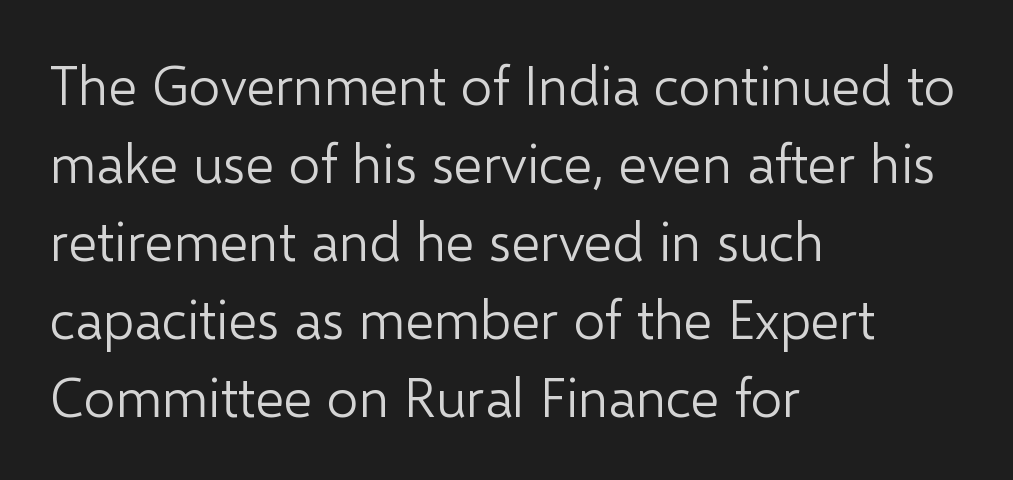
The image shows 55 px light sans-serif type, upright; set left-aligned, normal line spacing (1.42x), normal letter spacing, not underlined; low stroke contrast and a medium x-height.
